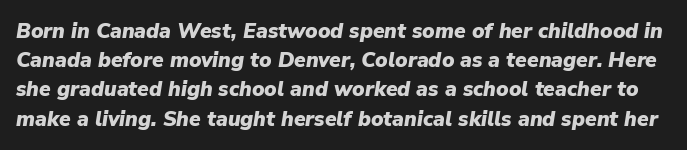
Q: Is the text bold? A: Yes.
Q: Is the text italic (slanted)? A: Yes, it leans right by about 9 degrees.
Q: Is the text underlined? A: No.
Q: Is the spacing between letters normal or unusually wide? A: Normal.
Q: Is the spacing between lines tight, normal or loose? A: Normal.
